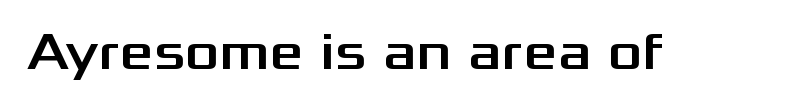
{"serif": "no", "italic": "no", "width": "wide", "stroke_contrast": "medium", "x_height": "medium", "monospaced": "no", "underline": "no", "letter_spacing": "normal", "letter_spacing_em": 0.0, "glyph_px": 53}
